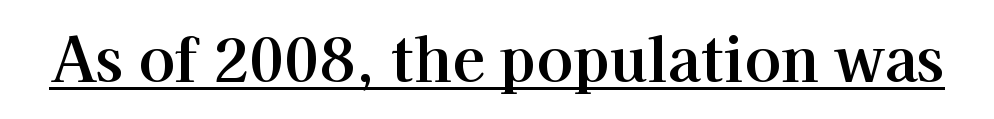
The image shows 60 px serif type, upright; set normal letter spacing, underlined; high stroke contrast and a medium x-height.
